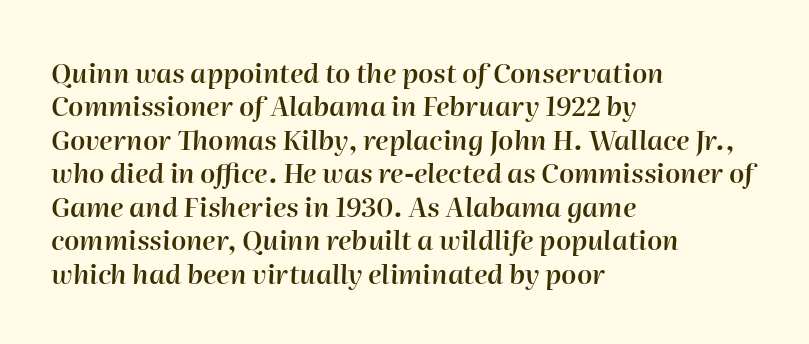
Default kerning and tracking; the words read as compact shapes. Compared with a centered layout, this one pins lines to the left instead. Characters are canted at an angle relative to the baseline's perpendicular. Bare-footed words on every line. Compared with an ordinary text face, these strokes are moderately heavier — a semibold.
